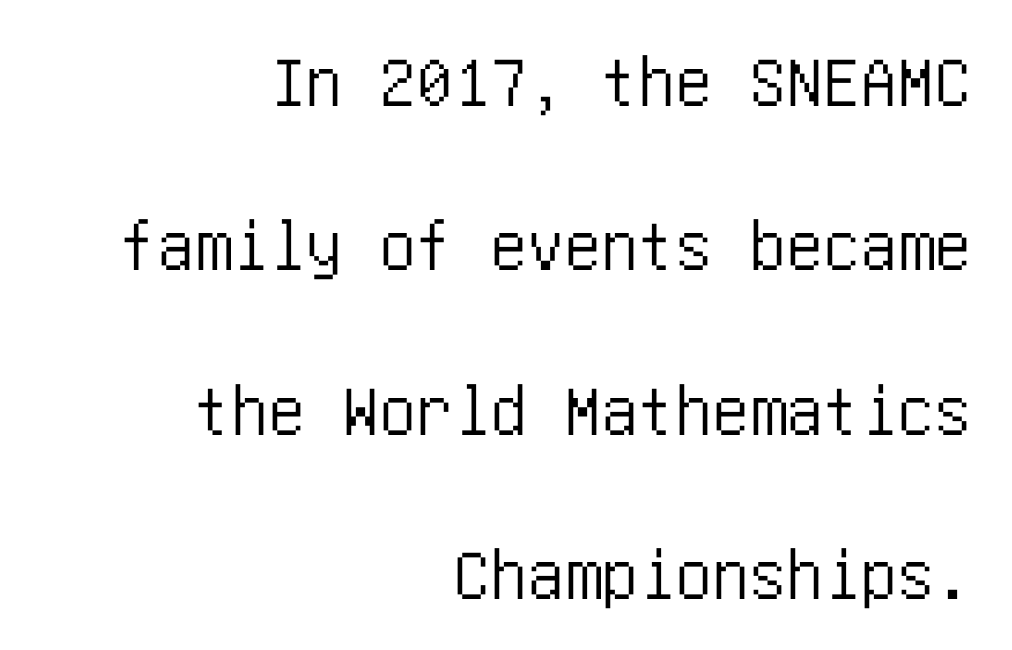
The image shows 74 px condensed sans-serif type, upright; set right-aligned, loose line spacing (2.22x), normal letter spacing, not underlined; low stroke contrast and a large x-height.
